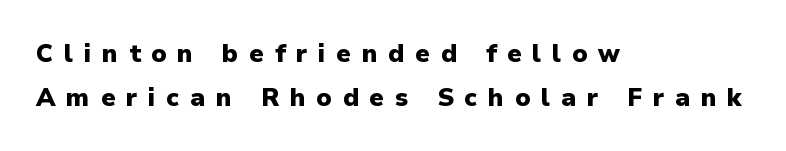
{"italic": "no", "bold": "yes", "underline": "no", "align": "left", "line_spacing_ratio": 1.76, "letter_spacing": "wide", "letter_spacing_em": 0.43, "glyph_px": 25}
